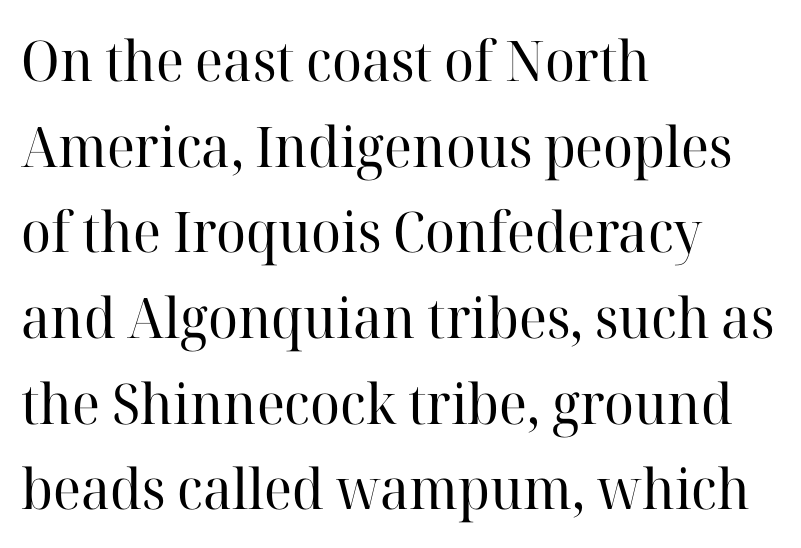
The paragraph has a hard left edge and a soft right edge. Descender tails drop into unmarked territory. The letters look calm and open, with moderate or lighter stems. The designer went with a serif here, giving each stem small feet. Do the letters lean? They stand straight.
